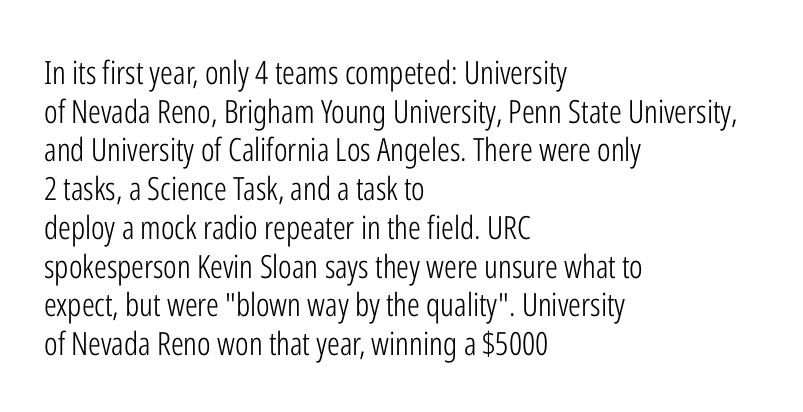
Here the designer chose a conventional face with non-uniform glyph widths. These lines stack with their left ends in a neat column. Observe the ordinary spacing: letters are neighbours, not strangers. The font is comparable to plain body text, perhaps lighter.
